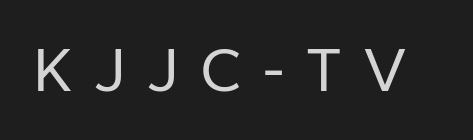
The image shows 63 px regular-weight sans-serif type, upright; set unusually wide letter spacing (+0.32 em), not underlined; low stroke contrast and a medium x-height.
